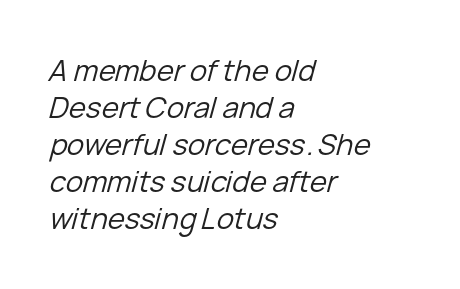
Q: Is the text bold? A: No.
Q: Is the text italic (slanted)? A: Yes, it leans right by about 15 degrees.
Q: Is the text underlined? A: No.
Q: How is the paragraph aligned? A: Left-aligned.
Q: Is the spacing between letters normal or unusually wide? A: Normal.
Q: Is the spacing between lines tight, normal or loose? A: Normal.
Q: Width (condensed, normal, or wide)? A: Normal.
Q: Stroke contrast? A: Low.
Q: x-height? A: Medium.
Q: Monospaced? A: No.
